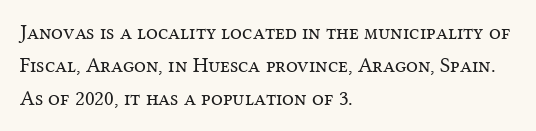
No italicization has been applied; the sample stays upright. This rendering features lettering with no underline. Summary of weight: not heavy and not bold. The typesetter chose a ragged-right arrangement here. The vertical gap from one line to the next is medium.
